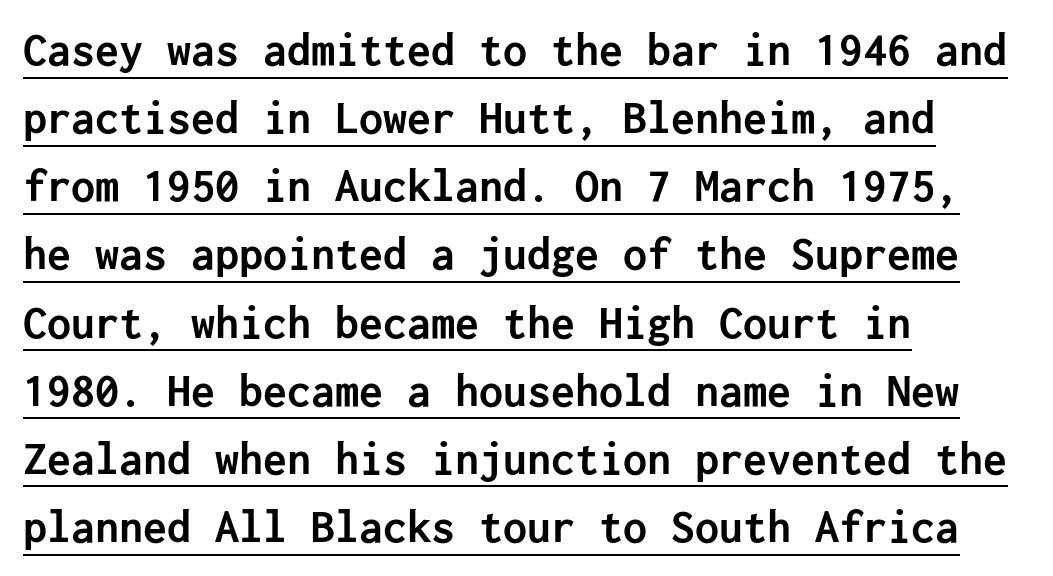
The image shows 48 px semibold sans-serif type, upright; set left-aligned, normal line spacing (1.42x), normal letter spacing, underlined; low stroke contrast and a medium x-height.
